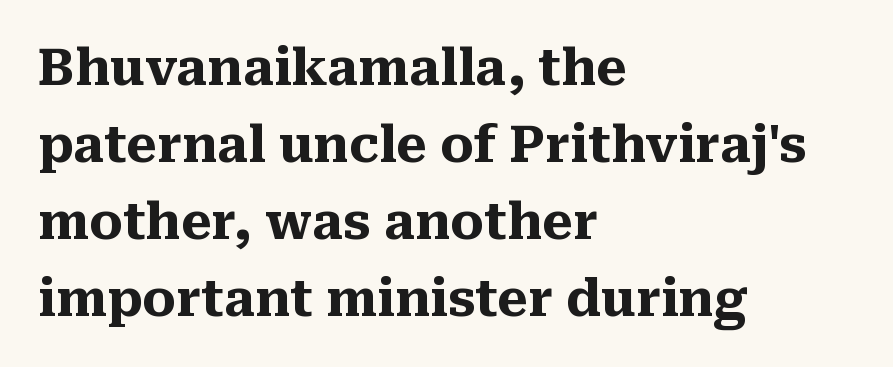
Successive baselines arrive at the customary interval. Little horizontal feet cap the strokes, marking this as serif type. Strokes here are thick enough to call this a true bold. Rule under the text: the space is simply empty.
